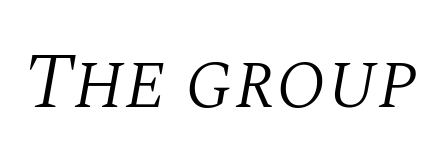
Q: Is the text bold? A: No.
Q: Is the text italic (slanted)? A: Yes, it leans right by about 10 degrees.
Q: Is the typeface a serif or a sans-serif typeface? A: Serif.
Q: Is the text underlined? A: No.
Q: Is the spacing between letters normal or unusually wide? A: Normal.
Q: Width (condensed, normal, or wide)? A: Normal.
Q: Stroke contrast? A: Medium.
Q: x-height? A: Large.
Q: Monospaced? A: No.
